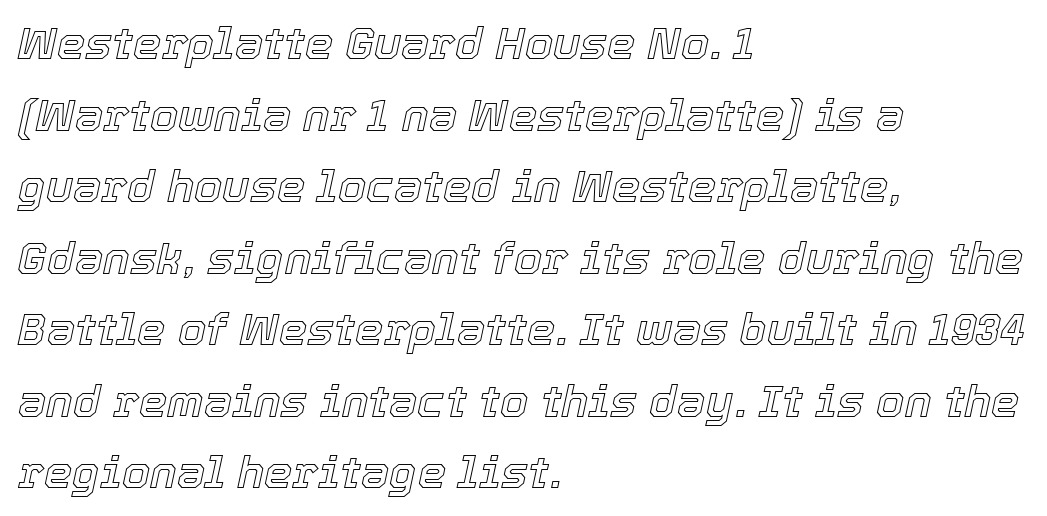
This block has exactly the height ordinary leading produces. Letter spacing: default. Notice how the passage keeps a crisp vertical edge on the left only. There's an unmistakable incline to the writing here. A typesetter would call this proportional, since set widths differ per character.
